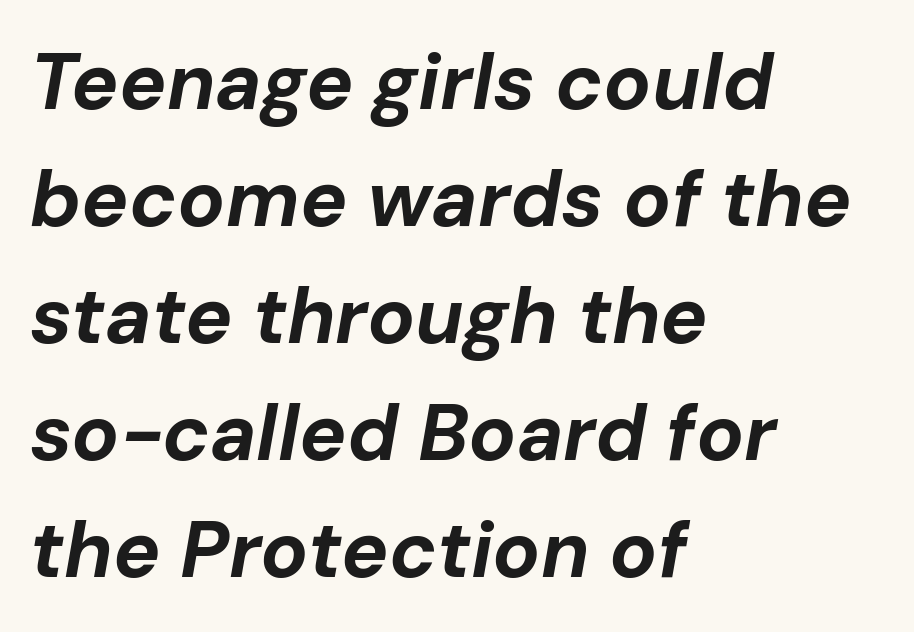
Q: Is the text bold? A: Yes.
Q: Is the text italic (slanted)? A: Yes, it leans right by about 10 degrees.
Q: Is the text underlined? A: No.
Q: How is the paragraph aligned? A: Left-aligned.
Q: Is the spacing between letters normal or unusually wide? A: Normal.
Q: Is the spacing between lines tight, normal or loose? A: Normal.
Q: Width (condensed, normal, or wide)? A: Normal.
Q: Stroke contrast? A: Low.
Q: x-height? A: Medium.
Q: Monospaced? A: No.
